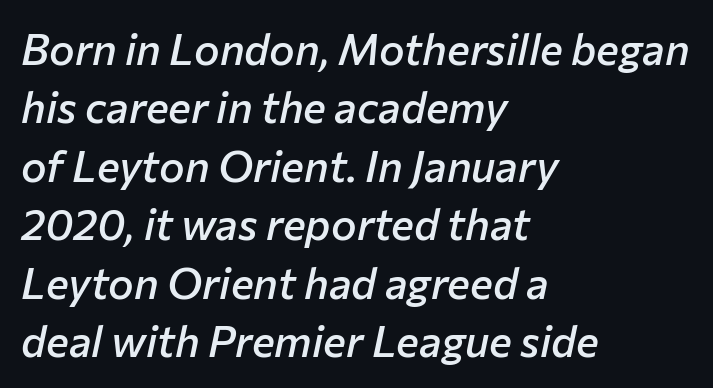
The image shows 43 px semibold type, italic (leaning right); set left-aligned, normal line spacing (1.36x), normal letter spacing, not underlined; low stroke contrast and a medium x-height.
